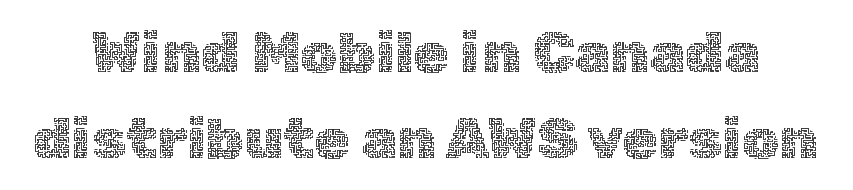
{"italic": "no", "bold": "no", "weight": "thin", "width": "normal", "x_height": "medium", "monospaced": "no", "underline": "no", "line_spacing": "normal", "line_spacing_ratio": 1.48, "letter_spacing": "normal", "letter_spacing_em": 0.0, "glyph_px": 58}
